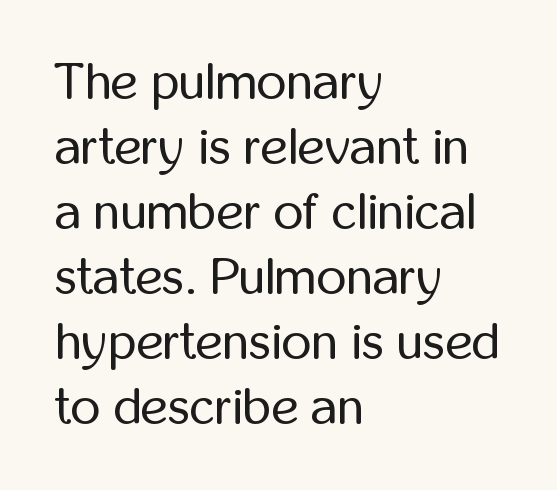
The image shows 52 px regular-weight, condensed sans-serif type, upright; set left-aligned, normal line spacing (1.25x), normal letter spacing, not underlined; low stroke contrast and a medium x-height.
